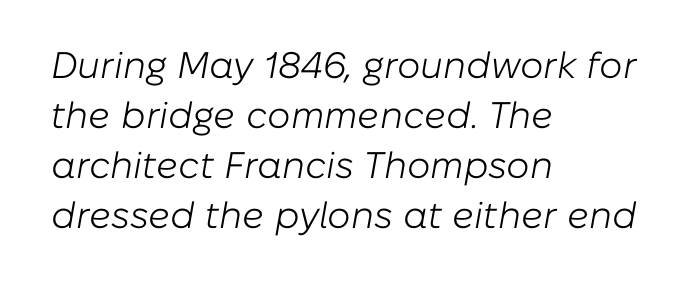
The image shows 37 px light type, italic (leaning right); set left-aligned, normal line spacing (1.35x), normal letter spacing, not underlined; low stroke contrast and a medium x-height.
